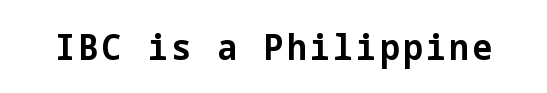
The image shows 35 px bold sans-serif type, upright; set not underlined; low stroke contrast and a medium x-height.
